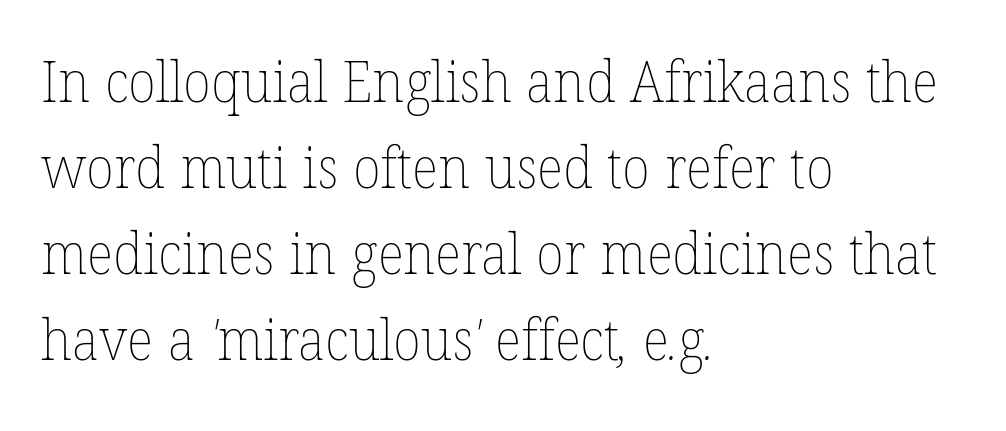
Think of a printed novel: that variable character pitch is what you see here. Rule under the text: the space is simply empty. Compared with a typical body face, this is equally light or lighter still. A typesetter would call this zero additional tracking. Regarding leading, the lines here are spaced in the standard way. Horizontal alignment here is leftward, the default for most running prose.
